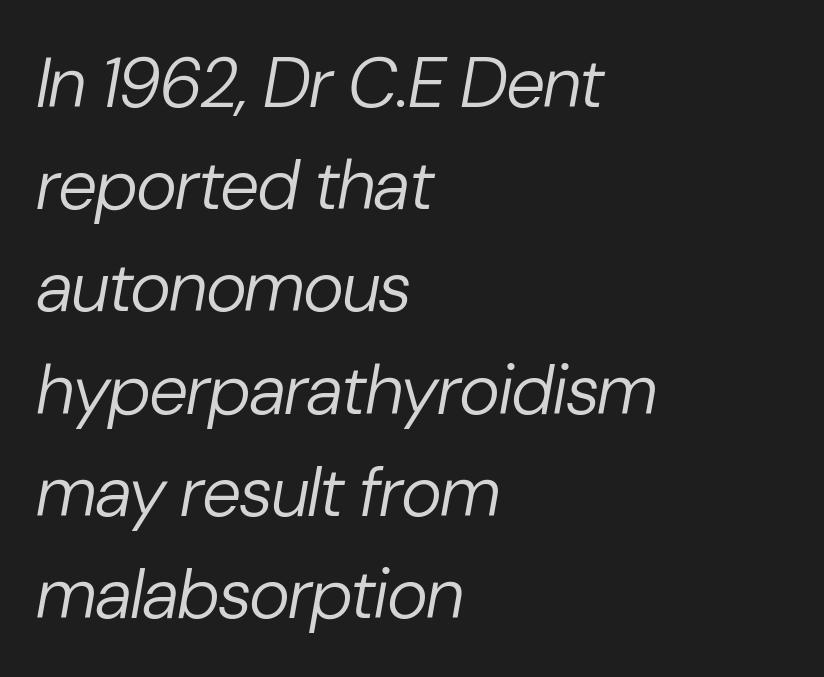
The image shows 70 px regular-weight type, italic (leaning right); set left-aligned, normal line spacing (1.46x), normal letter spacing, not underlined; low stroke contrast and a medium x-height.
